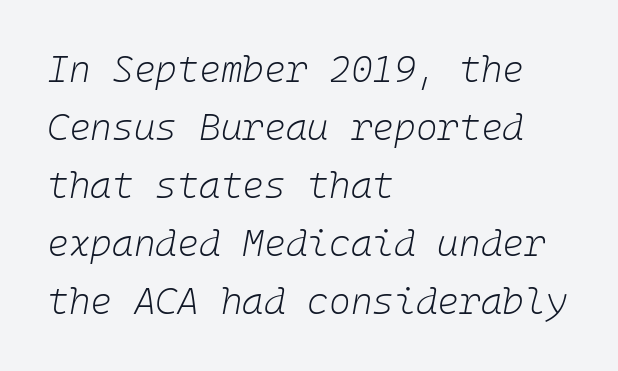
Beneath every word, the page is bare. The text block is weighted toward the left margin, trailing off unevenly rightward. Normally led — the rows are evenly, conventionally spaced. Posture: slanted. Heaviness? Minimal to ordinary, like unemphasized prose.
